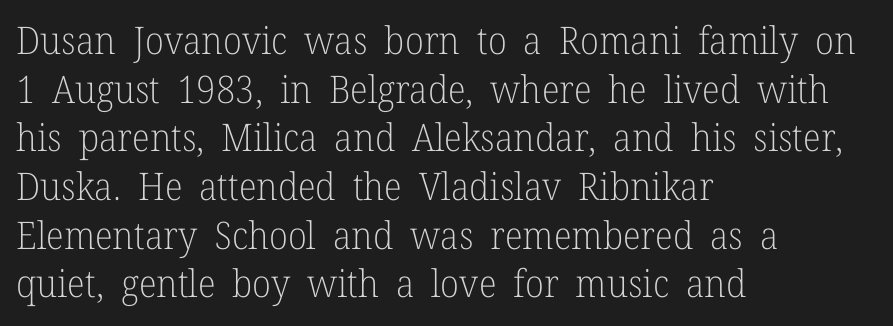
A quiet, ordinary-to-light weight characterises the typeface. Each word holds together tightly as a unit, with standard inter-letter gaps. A typesetter would mark this as roman, not italic. You could not count columns in this text — the font is proportionally spaced.
